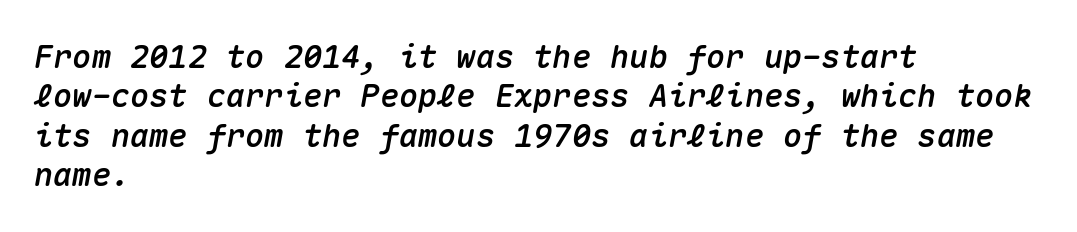
The image shows 32 px text type, italic (leaning right), monospaced; set left-aligned, line spacing 1.23x, normal letter spacing, not underlined; medium stroke contrast and a medium x-height.
